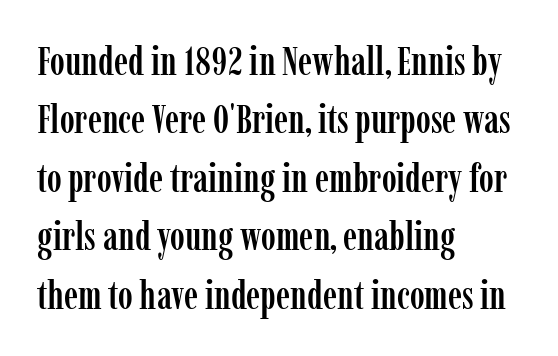
In terms of posture, this sample is upright. Summary of vertical rhythm: regular, with standard interline spacing. Font category for this specimen: serif. One-word summary of the alignment: left.
